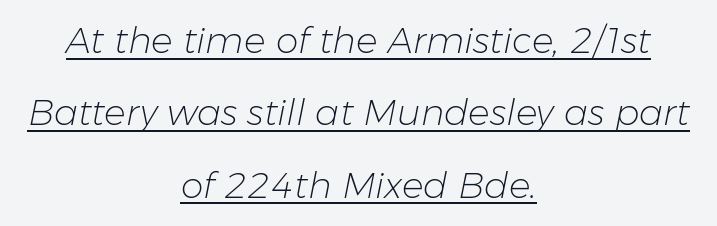
The image shows 36 px light type, italic (leaning right); set centered, loose line spacing (2.01x), normal letter spacing, underlined; low stroke contrast and a medium x-height.
